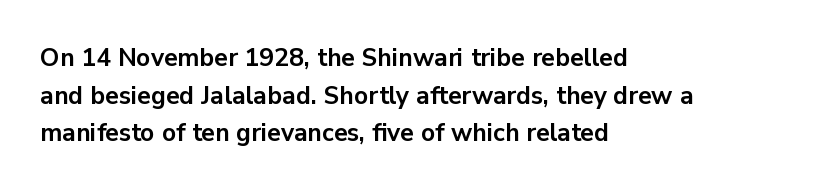
Q: Is the text bold? A: Yes.
Q: Is the text italic (slanted)? A: No, it is upright.
Q: Is the text underlined? A: No.
Q: How is the paragraph aligned? A: Left-aligned.
Q: Is the spacing between letters normal or unusually wide? A: Normal.
Q: Is the spacing between lines tight, normal or loose? A: Normal.
